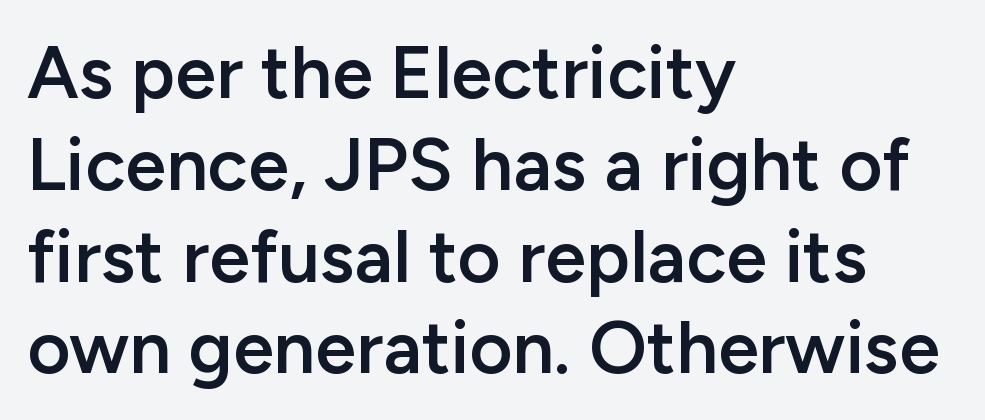
The image shows 74 px semibold sans-serif type, upright; set left-aligned, line spacing 1.24x, normal letter spacing, not underlined; low stroke contrast and a medium x-height.
